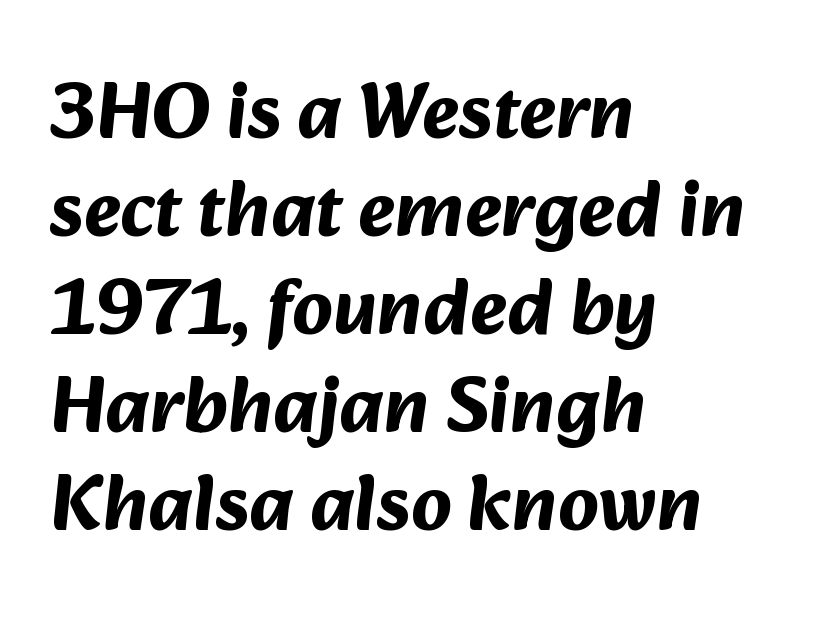
Each glyph is drawn with heavy, bold strokes. Which margin do the lines hug? The left one — the right edge is uneven. The designer went with a sans here, leaving each stem footless. Letters rest on an invisible, unmarked baseline. Does extra space separate the letters? No, they use regular spacing.
